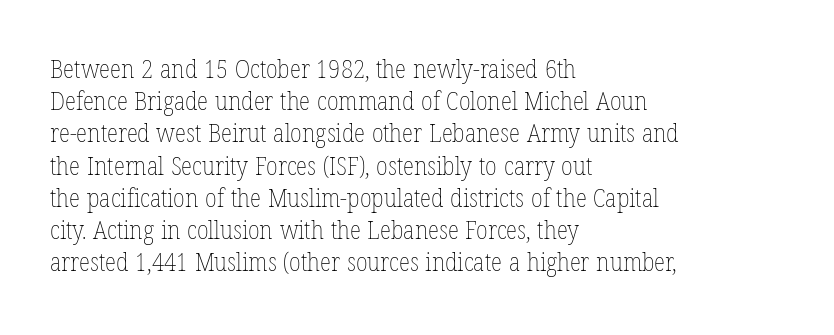
No letter is thick-stroked: the sample isn't bold. The lettering stays uniformly vertical, giving the passage a roman look. This sample uses plain, unmodified letter spacing. These lines stack with their left ends in a neat column. The gap between lines stays unmarked.
